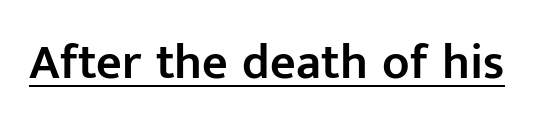
A typesetter would call this proportional, since set widths differ per character. Posture: straight, roman, zero tilt. Look at the stroke-to-counter ratio: somewhat heavy, a semibold. Serifs: no, the terminals of the letterforms are clean. Here the glyphs are tracked normally, forming tight word shapes. A continuous stroke trails under the words, as in a hyperlink.
